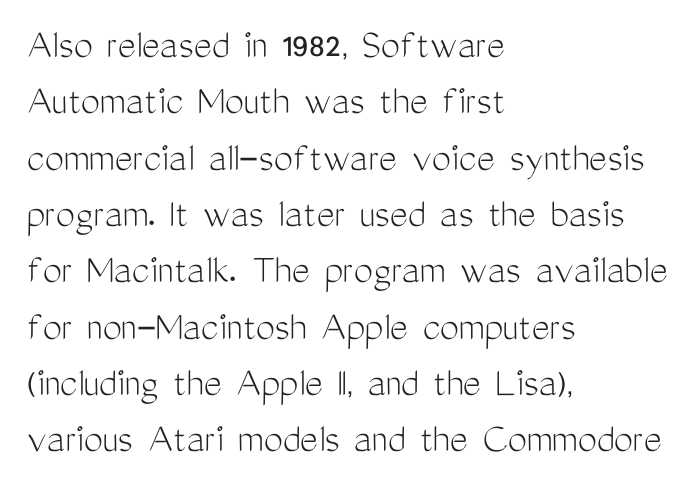
{"serif": "no", "italic": "no", "bold": "no", "weight": "light", "width": "condensed", "stroke_contrast": "medium", "x_height": "medium", "monospaced": "no", "underline": "no", "align": "left", "line_spacing": "normal", "line_spacing_ratio": 1.31, "letter_spacing": "normal", "letter_spacing_em": 0.0, "glyph_px": 43}
